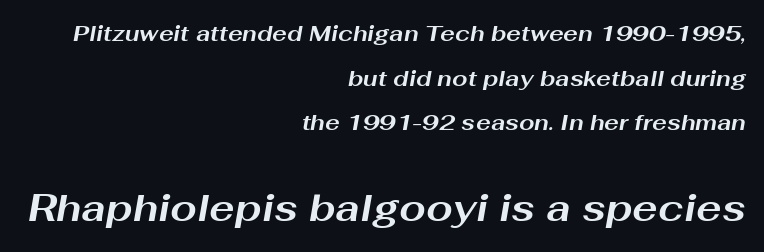
Is the lower block the larger one? Yes — the lower block carries the bigger type. Think of a printed novel: that variable character pitch is what you see here. Heft: maximum for text — a bold. Glyph-to-glyph distance matches everyday printed text. The lines in this sample share a right terminus and differ only in where they begin. The foot of each line stays bare and open.
